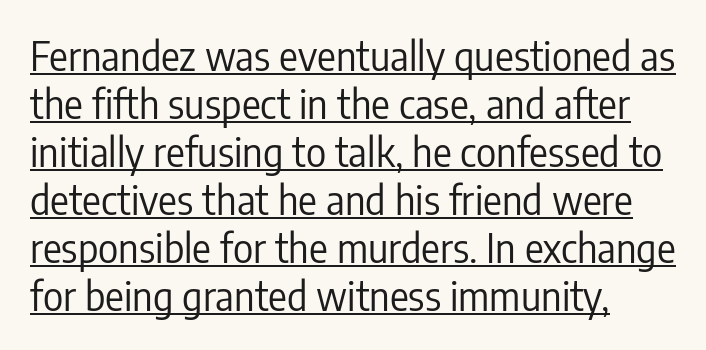
Q: Is the text bold? A: No.
Q: Is the text italic (slanted)? A: No, it is upright.
Q: Is the typeface a serif or a sans-serif typeface? A: Sans-serif.
Q: Is the text underlined? A: Yes.
Q: How is the paragraph aligned? A: Left-aligned.
Q: Is the spacing between letters normal or unusually wide? A: Normal.
Q: Width (condensed, normal, or wide)? A: Condensed.
Q: Stroke contrast? A: Low.
Q: x-height? A: Medium.
Q: Monospaced? A: No.
